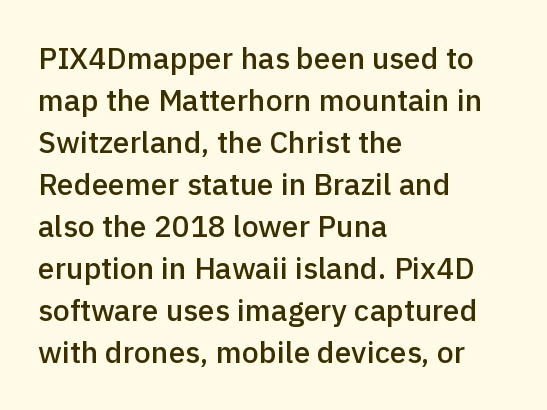
{"serif": "no", "italic": "no", "bold": "semi", "weight": "semibold", "width": "normal", "x_height": "medium", "monospaced": "no", "underline": "no", "align": "left", "line_spacing": "normal", "line_spacing_ratio": 1.4, "letter_spacing": "normal", "letter_spacing_em": 0.0, "glyph_px": 30}
